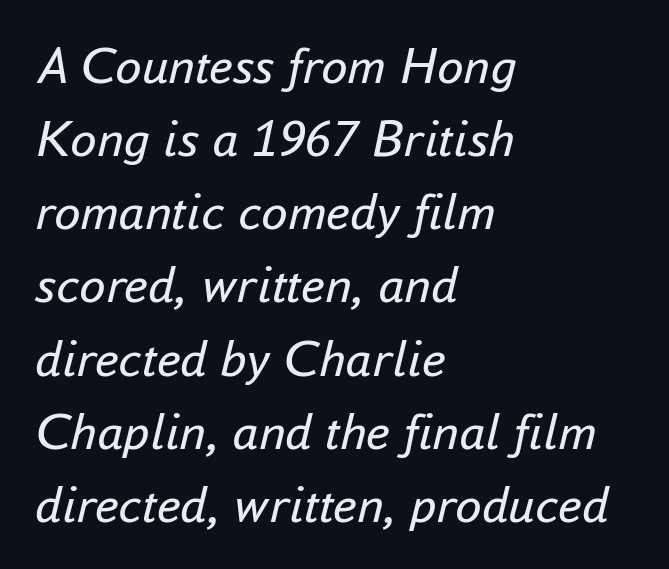
Q: Is the text bold? A: No.
Q: Is the text italic (slanted)? A: Yes, it leans right by about 16 degrees.
Q: Is the text underlined? A: No.
Q: How is the paragraph aligned? A: Left-aligned.
Q: Is the spacing between letters normal or unusually wide? A: Normal.
Q: Is the spacing between lines tight, normal or loose? A: Normal.
Q: Width (condensed, normal, or wide)? A: Normal.
Q: Stroke contrast? A: Low.
Q: x-height? A: Small.
Q: Monospaced? A: No.
